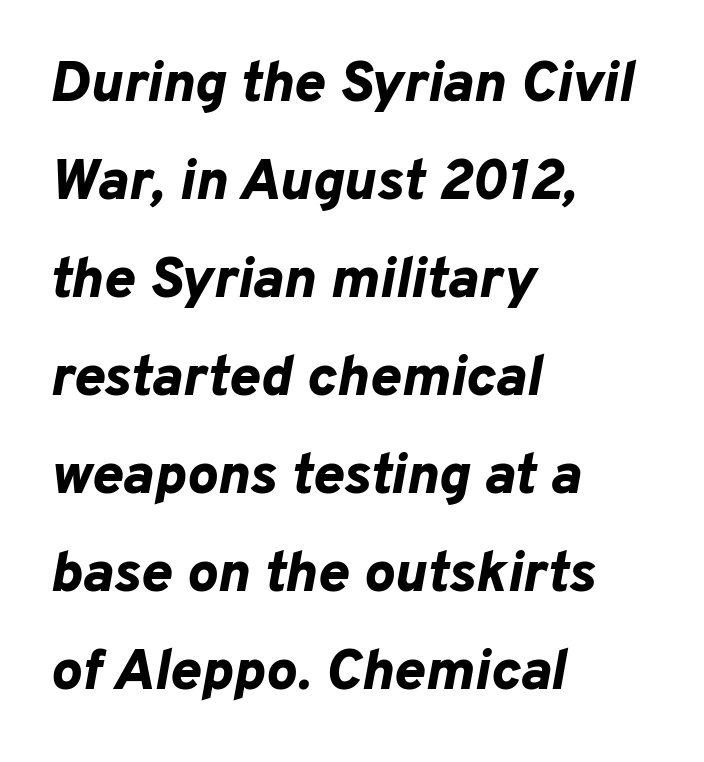
Characters follow at the spacing the type designer built in. The foot of each line stays bare and open. The rag falls on the right side of this text block. Line spacing here is normal.
